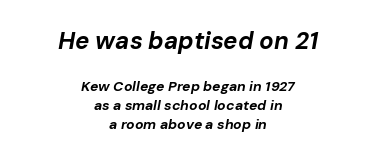
Underline: absent. One glance says typical: line gaps are just what's usual. The text carries the slant typical of an italic or oblique font. Every letter is thick-stroked: bold, no question. The letters sit at their default tracking, neither squeezed nor spread. These two chunks differ in scale, with the top chunk taking the larger measure.
